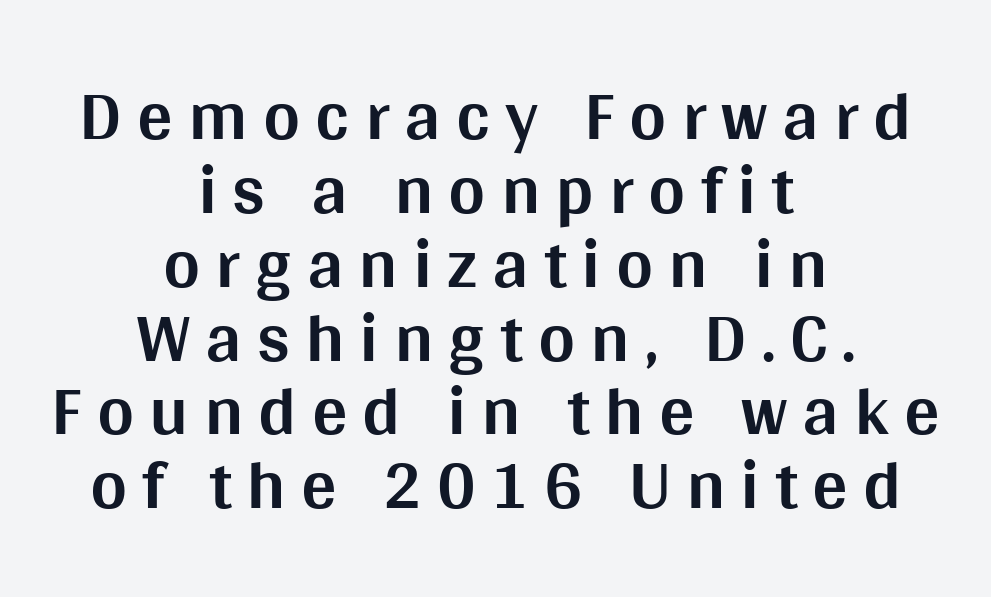
The image shows 71 px bold sans-serif type, upright; set centered, tight line spacing (1.04x), unusually wide letter spacing (+0.21 em), not underlined; medium stroke contrast and a large x-height.
